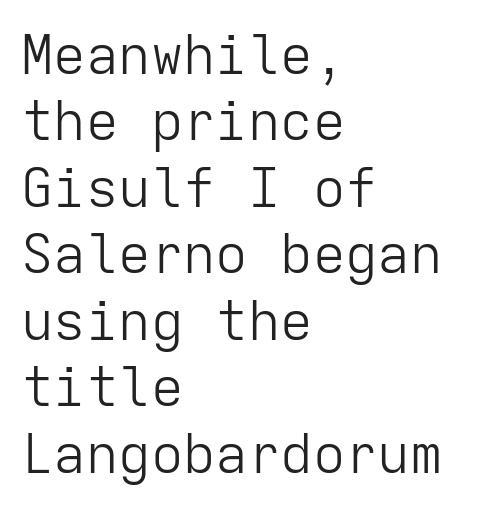
Each letter, wide or thin by design, is forced into the same width here. These lines are composed in type without serifs. Tracking value appears to be zero — textbook default spacing. Decoration check: the copy has no underline. Stems here are at most as thick as an everyday book face. Designer's note — italics off, roman on.
